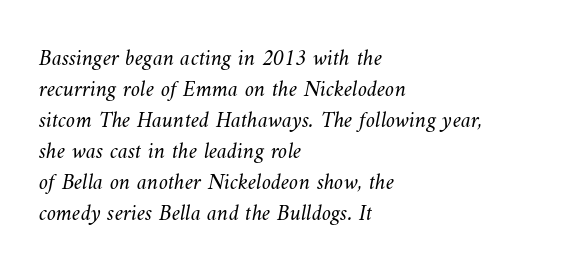
{"bold": "no", "underline": "no", "align": "left", "line_spacing": "normal", "line_spacing_ratio": 1.35, "letter_spacing": "normal", "letter_spacing_em": 0.0, "glyph_px": 23}
